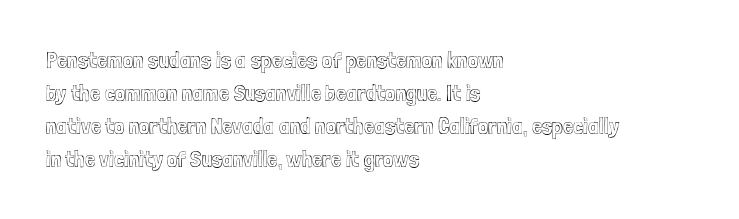
Q: Is the text italic (slanted)? A: No, it is upright.
Q: Is the text underlined? A: No.
Q: How is the paragraph aligned? A: Left-aligned.
Q: Is the spacing between letters normal or unusually wide? A: Normal.
Q: Is the spacing between lines tight, normal or loose? A: Normal.
